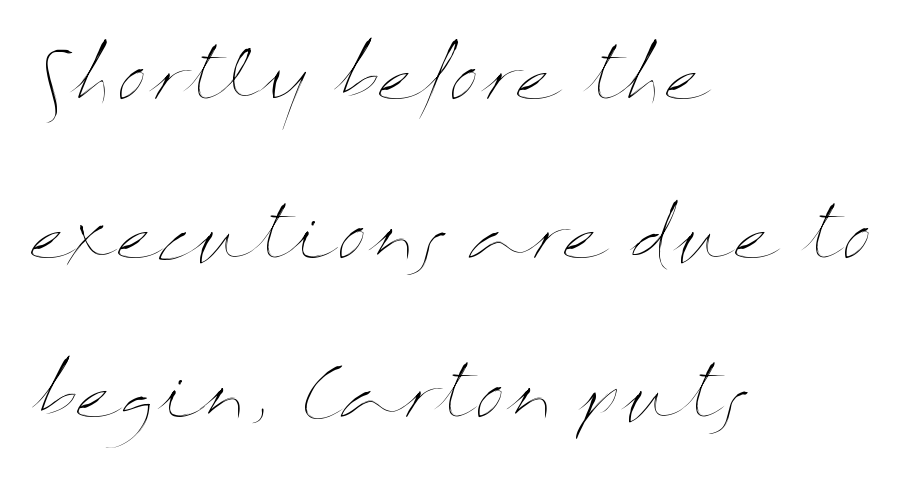
{"bold": "no", "weight": "thin", "width": "wide", "stroke_contrast": "medium", "x_height": "medium", "monospaced": "no", "underline": "no", "align": "left", "line_spacing": "loose", "line_spacing_ratio": 2.34, "letter_spacing": "normal", "letter_spacing_em": 0.0, "glyph_px": 68}
